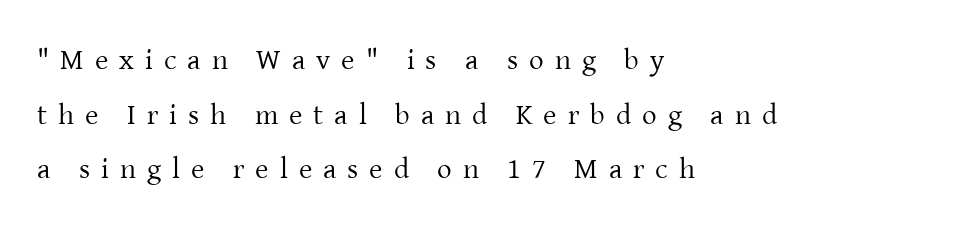
{"serif": "yes", "italic": "no", "bold": "no", "weight": "regular", "width": "normal", "stroke_contrast": "low", "x_height": "medium", "monospaced": "no", "underline": "no", "align": "left", "line_spacing_ratio": 1.88, "letter_spacing": "wide", "letter_spacing_em": 0.38, "glyph_px": 29}
